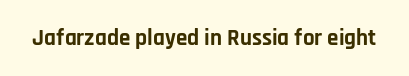
{"italic": "no", "bold": "yes", "underline": "no", "letter_spacing": "normal", "letter_spacing_em": 0.0, "glyph_px": 23}
